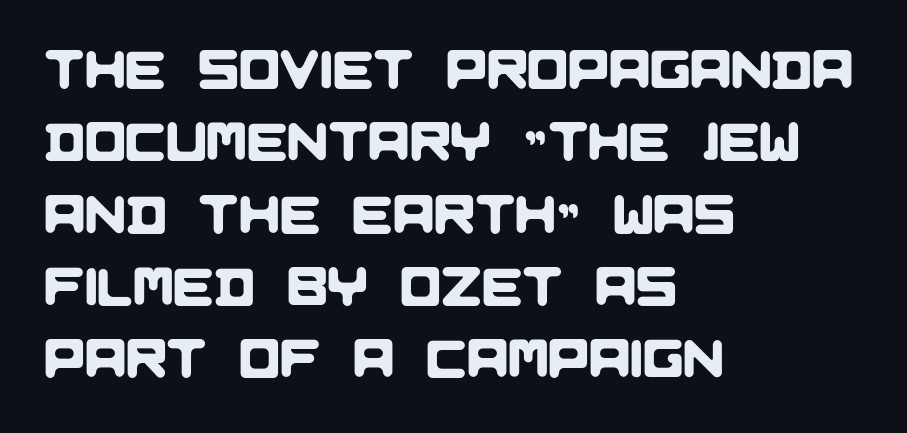
{"serif": "no", "width": "normal", "stroke_contrast": "low", "x_height": "large", "monospaced": "no", "underline": "no", "align": "left", "line_spacing": "normal", "line_spacing_ratio": 1.34, "letter_spacing": "normal", "letter_spacing_em": 0.0, "glyph_px": 54}
